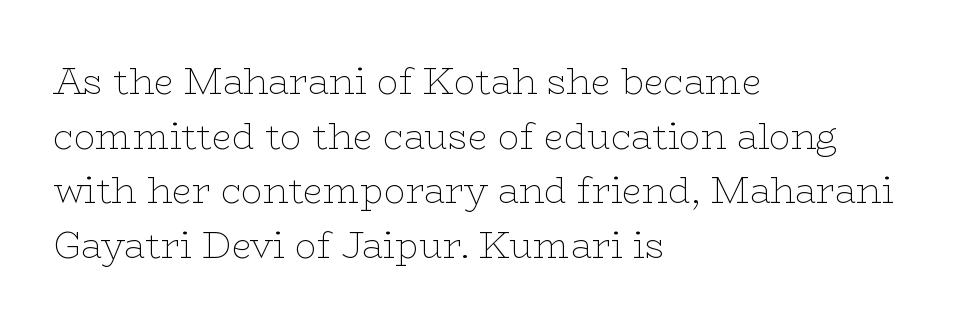
Rendered with straight, roman letterforms. Serifs: yes, visible at the terminals of the letterforms. Caption: standard tracking, unaltered. All the whitespace from short lines collects on the right.
